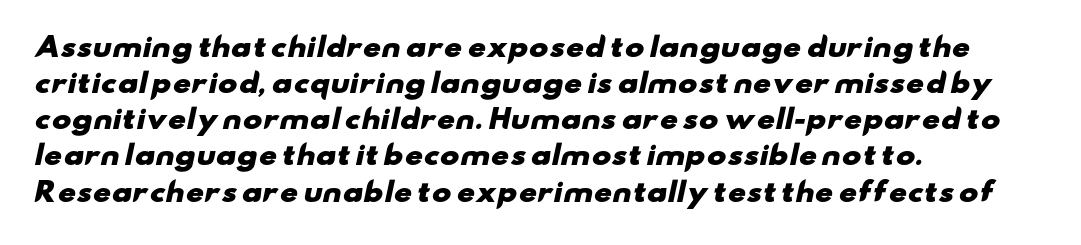
Q: Is the text bold? A: Yes.
Q: Is the text underlined? A: No.
Q: How is the paragraph aligned? A: Left-aligned.
Q: Is the spacing between letters normal or unusually wide? A: Normal.
Q: Is the spacing between lines tight, normal or loose? A: Normal.
